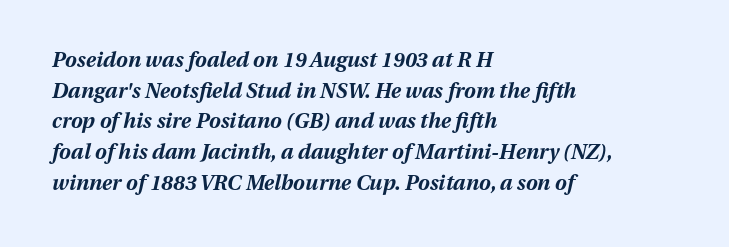
The image shows 21 px bold type, italic (leaning right); set left-aligned, normal line spacing (1.46x), normal letter spacing, not underlined.
